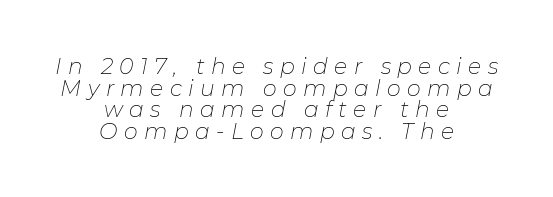
Q: Is the text bold? A: No.
Q: Is the text italic (slanted)? A: Yes, it leans right by about 11 degrees.
Q: Is the text underlined? A: No.
Q: How is the paragraph aligned? A: Centered.
Q: Is the spacing between letters normal or unusually wide? A: Unusually wide.
Q: Is the spacing between lines tight, normal or loose? A: Tight.
